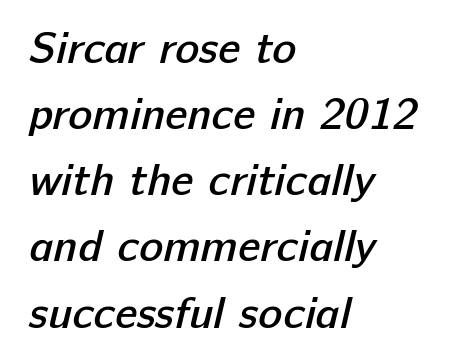
{"serif": "no", "bold": "semi", "weight": "semibold", "width": "normal", "stroke_contrast": "low", "x_height": "medium", "monospaced": "no", "underline": "no", "align": "left", "line_spacing": "normal", "line_spacing_ratio": 1.47, "letter_spacing": "normal", "letter_spacing_em": 0.0, "glyph_px": 45}
